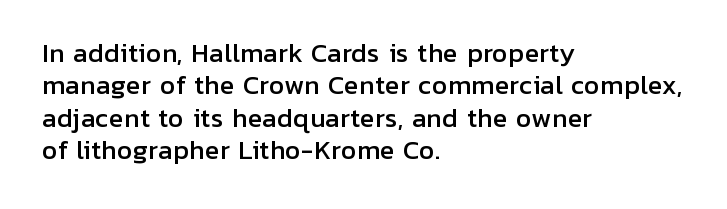
Q: Is the text italic (slanted)? A: No, it is upright.
Q: Is the text underlined? A: No.
Q: How is the paragraph aligned? A: Left-aligned.
Q: Is the spacing between letters normal or unusually wide? A: Normal.
Q: Is the spacing between lines tight, normal or loose? A: Normal.
